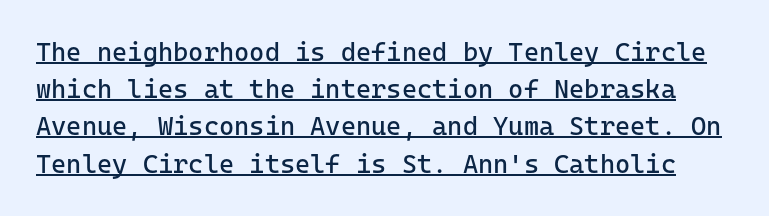
Q: Is the text bold? A: No.
Q: Is the text italic (slanted)? A: No, it is upright.
Q: Is the text underlined? A: Yes.
Q: Is the spacing between letters normal or unusually wide? A: Normal.
Q: Is the spacing between lines tight, normal or loose? A: Normal.
